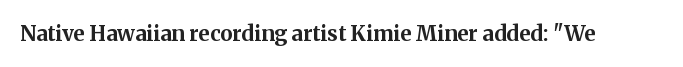
{"italic": "no", "bold": "yes", "underline": "no", "letter_spacing": "normal", "letter_spacing_em": 0.0, "glyph_px": 21}
